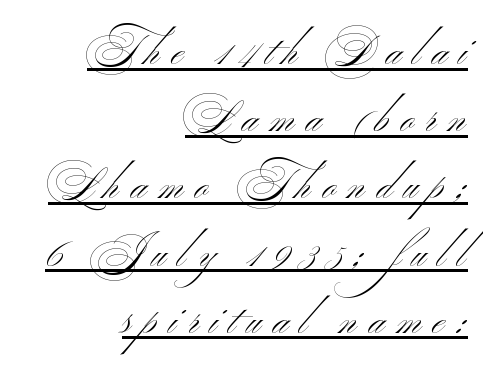
The lines are quadded right. Characters follow at a spacing far wider than the type designer built in. Counters stay open thanks to moderate or lighter strokes. Beneath each row of characters lies a ruled line. A normal amount of white space separates one row of letters from the next. What kind of face is this? One without serifs — a sans.
